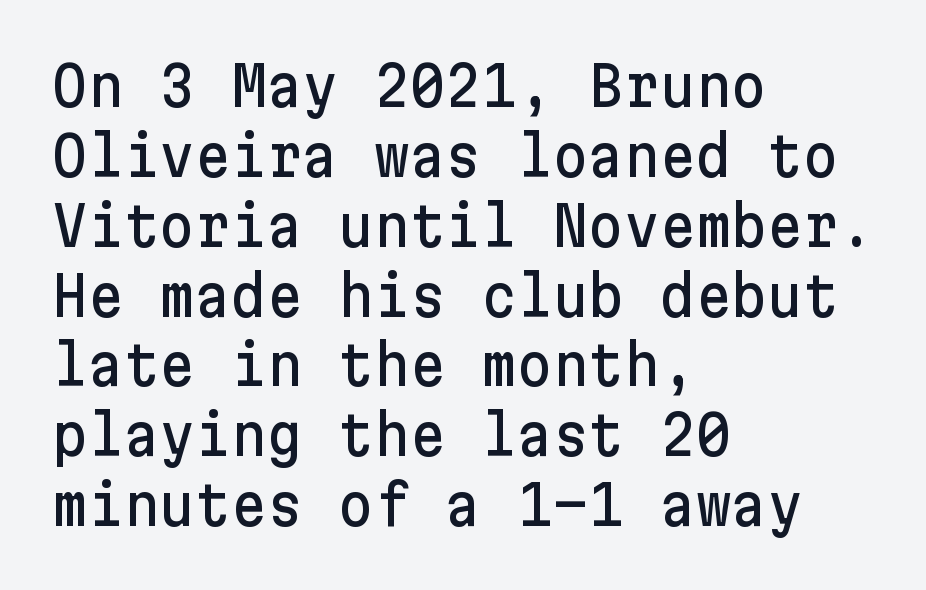
{"serif": "no", "italic": "no", "width": "normal", "stroke_contrast": "low", "x_height": "medium", "underline": "no", "align": "left", "line_spacing": "normal", "line_spacing_ratio": 1.27, "letter_spacing": "normal", "letter_spacing_em": 0.0, "glyph_px": 55}
